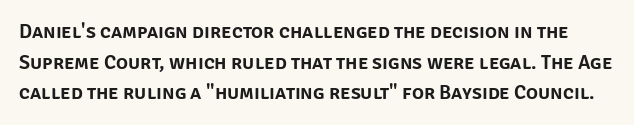
Q: Is the text italic (slanted)? A: No, it is upright.
Q: Is the text underlined? A: No.
Q: Is the spacing between letters normal or unusually wide? A: Normal.
Q: Is the spacing between lines tight, normal or loose? A: Normal.
